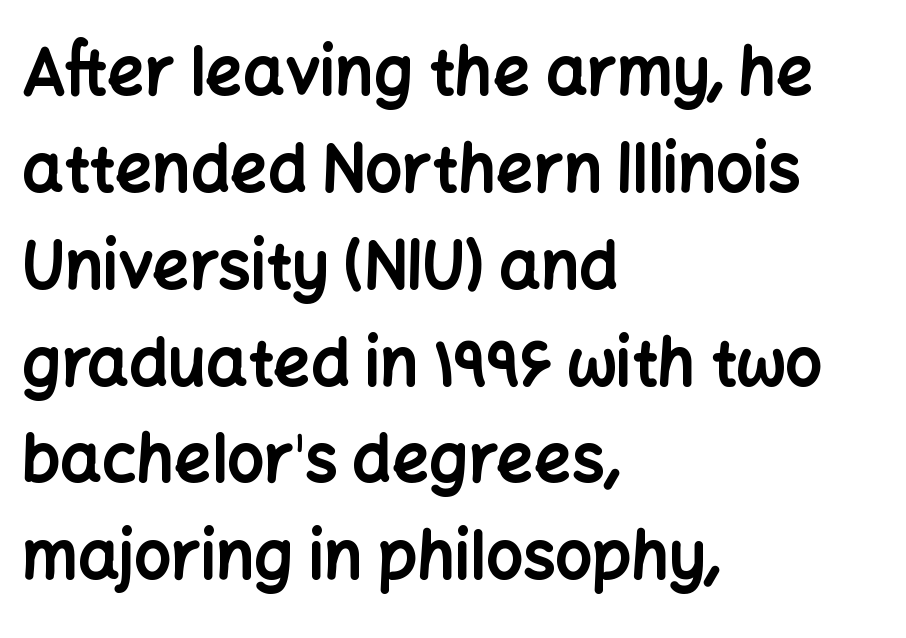
The image shows 65 px bold sans-serif type, upright; set left-aligned, normal line spacing (1.49x), normal letter spacing, not underlined; low stroke contrast and a medium x-height.
